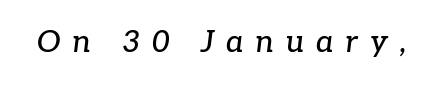
{"serif": "yes", "italic": "yes", "lean": "right", "slant_degrees": 7, "width": "normal", "stroke_contrast": "low", "x_height": "medium", "monospaced": "no", "underline": "no", "letter_spacing": "wide", "letter_spacing_em": 0.4, "glyph_px": 30}
